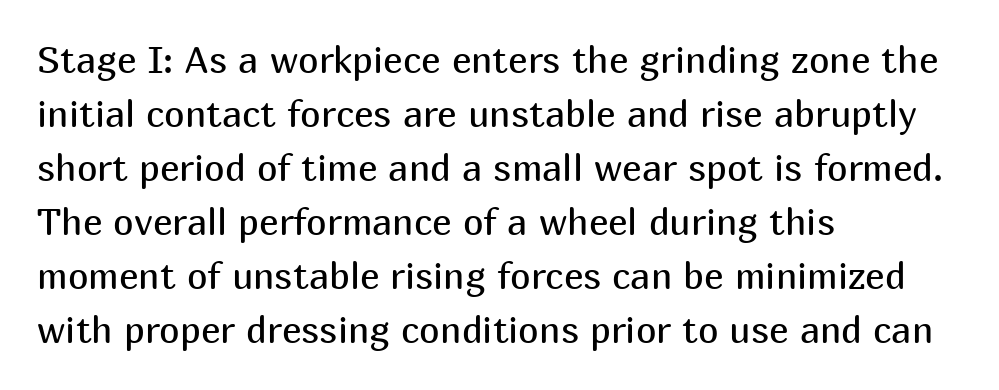
Q: Is the text bold? A: No.
Q: Is the text italic (slanted)? A: No, it is upright.
Q: Is the typeface a serif or a sans-serif typeface? A: Sans-serif.
Q: Is the text underlined? A: No.
Q: How is the paragraph aligned? A: Left-aligned.
Q: Is the spacing between letters normal or unusually wide? A: Normal.
Q: Is the spacing between lines tight, normal or loose? A: Normal.
Q: Width (condensed, normal, or wide)? A: Normal.
Q: Stroke contrast? A: Medium.
Q: x-height? A: Medium.
Q: Monospaced? A: No.
